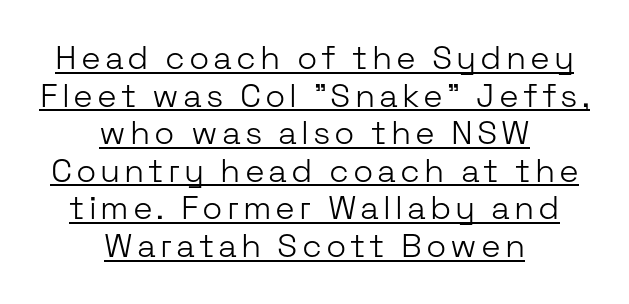
{"serif": "no", "italic": "no", "bold": "no", "weight": "light", "width": "normal", "stroke_contrast": "low", "x_height": "medium", "monospaced": "no", "underline": "yes", "align": "center", "line_spacing": "tight", "line_spacing_ratio": 1.14, "glyph_px": 33}
